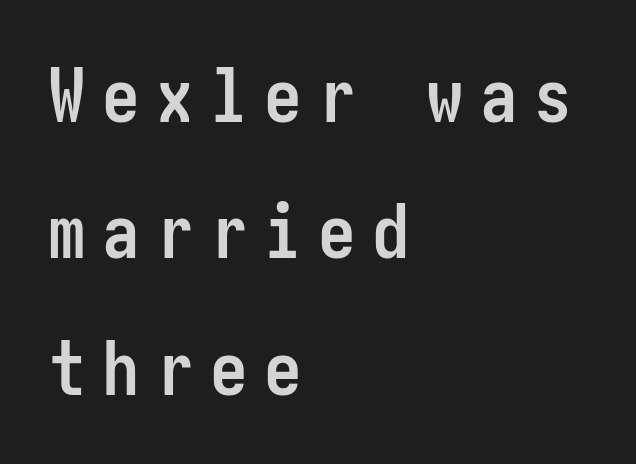
The image shows 75 px semibold, condensed sans-serif type, upright; set left-aligned, line spacing 1.82x, unusually wide letter spacing (+0.22 em), not underlined; low stroke contrast and a medium x-height.
